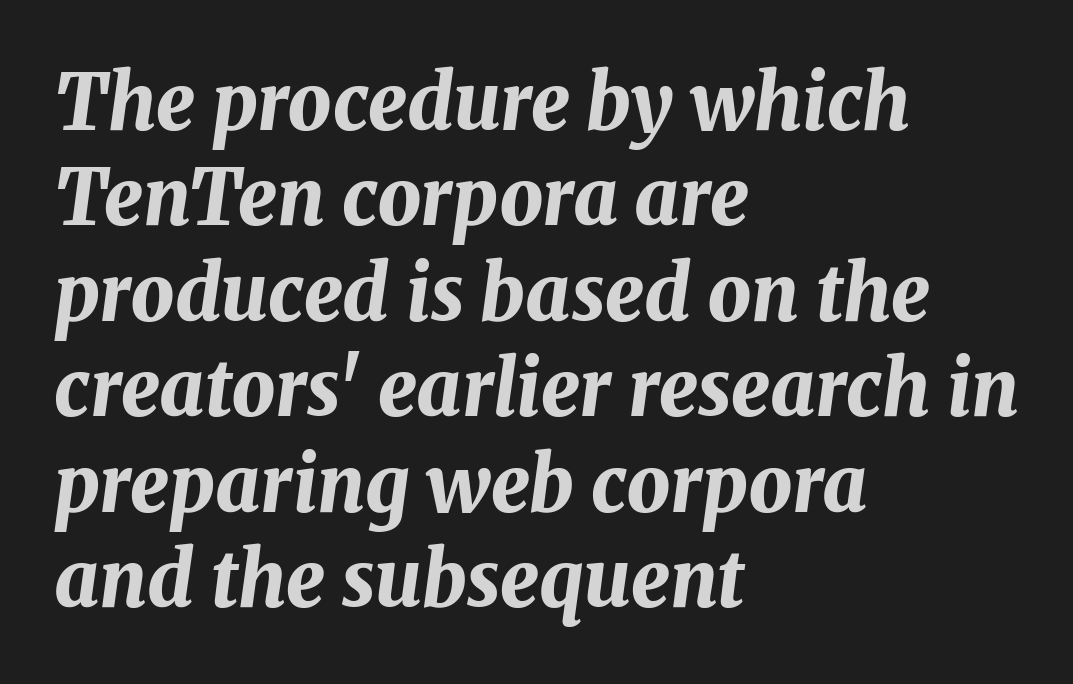
The image shows 77 px bold type, italic (leaning right); set left-aligned, line spacing 1.24x, normal letter spacing, not underlined; medium stroke contrast and a medium x-height.
